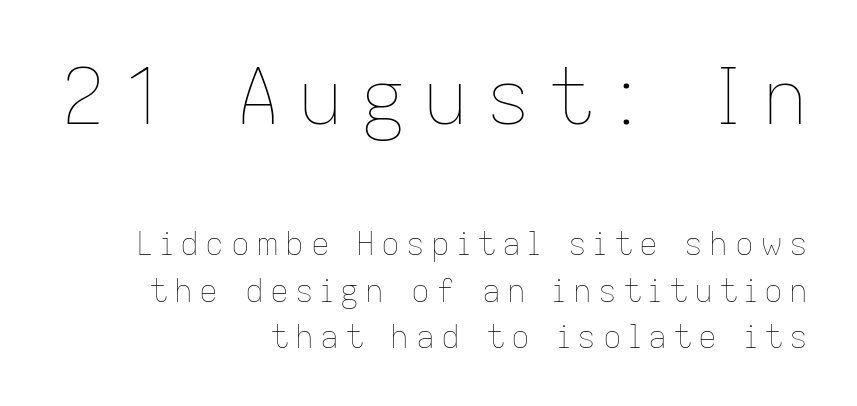
{"italic": "no", "bold": "no", "weight": "thin", "width": "normal", "stroke_contrast": "low", "x_height": "medium", "monospaced": "no", "underline": "no", "align": "right", "line_spacing": "normal", "line_spacing_ratio": 1.49, "letter_spacing": "wide", "letter_spacing_em": 0.21, "larger_block": "first", "size_ratio": 2.48, "glyph_px": 77}
